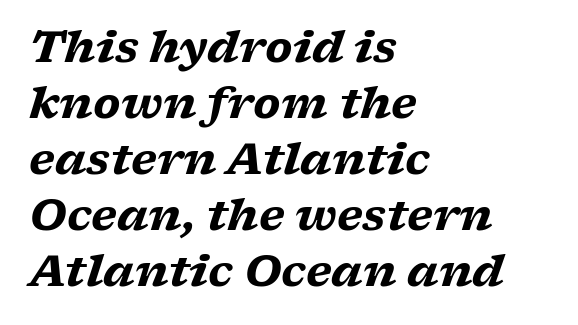
The image shows 43 px heavy, wide serif type, italic (leaning right); set left-aligned, normal line spacing (1.3x), normal letter spacing, not underlined; low stroke contrast and a medium x-height.
